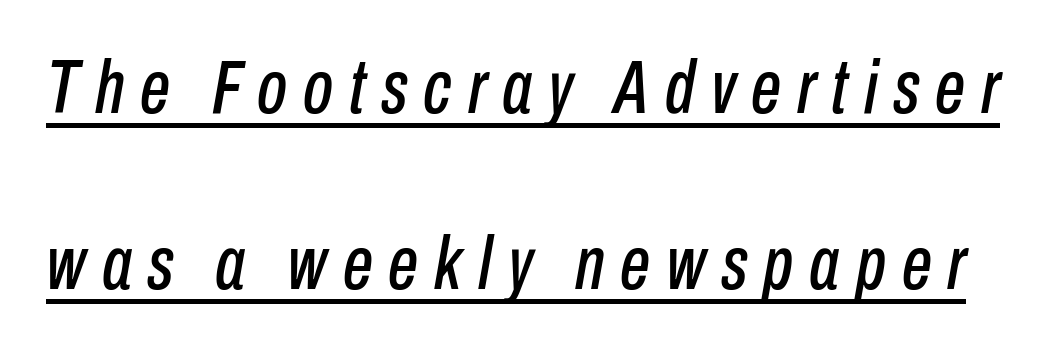
{"italic": "yes", "lean": "right", "slant_degrees": 10, "width": "condensed", "stroke_contrast": "low", "x_height": "medium", "monospaced": "no", "underline": "yes", "line_spacing": "loose", "line_spacing_ratio": 2.32, "letter_spacing": "wide", "letter_spacing_em": 0.21, "glyph_px": 76}
